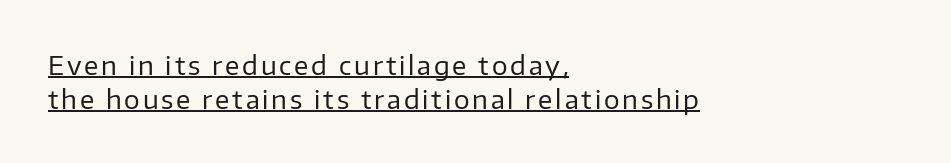
Q: Is the text bold? A: No.
Q: Is the text italic (slanted)? A: No, it is upright.
Q: Is the text underlined? A: Yes.
Q: How is the paragraph aligned? A: Left-aligned.
Q: Is the spacing between lines tight, normal or loose? A: Normal.
